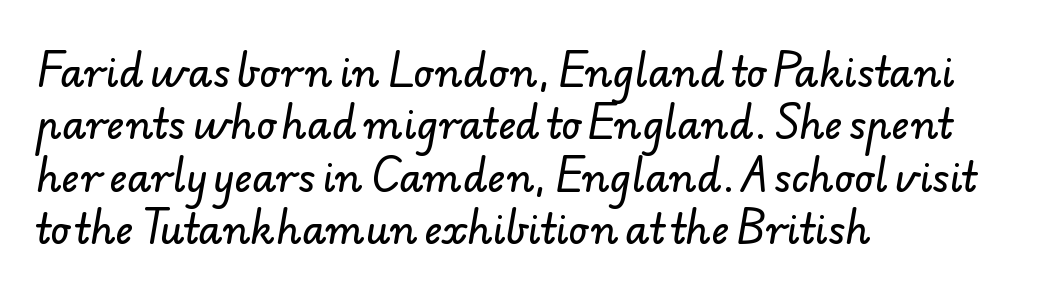
{"serif": "no", "width": "normal", "stroke_contrast": "low", "x_height": "small", "monospaced": "no", "underline": "no", "align": "left", "line_spacing": "normal", "line_spacing_ratio": 1.34, "letter_spacing": "normal", "letter_spacing_em": 0.0, "glyph_px": 39}
